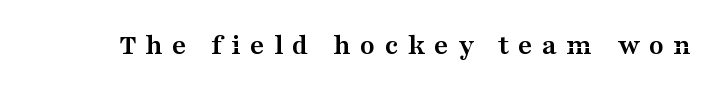
{"serif": "yes", "italic": "no", "bold": "yes", "weight": "semibold", "width": "wide", "stroke_contrast": "medium", "x_height": "medium", "monospaced": "no", "underline": "no", "letter_spacing": "wide", "letter_spacing_em": 0.31, "glyph_px": 30}
